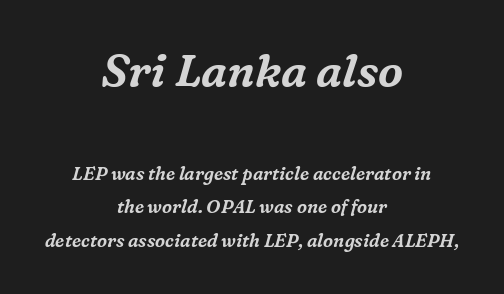
Q: Is the text italic (slanted)? A: Yes, it leans right by about 16 degrees.
Q: Is the typeface a serif or a sans-serif typeface? A: Serif.
Q: Is the text underlined? A: No.
Q: How is the paragraph aligned? A: Centered.
Q: Is the spacing between letters normal or unusually wide? A: Normal.
Q: Which block of text is set in a larger size, the first (top) or the second (bottom)? A: The first (top) one.
Q: Width (condensed, normal, or wide)? A: Normal.
Q: Stroke contrast? A: Medium.
Q: x-height? A: Medium.
Q: Monospaced? A: No.
